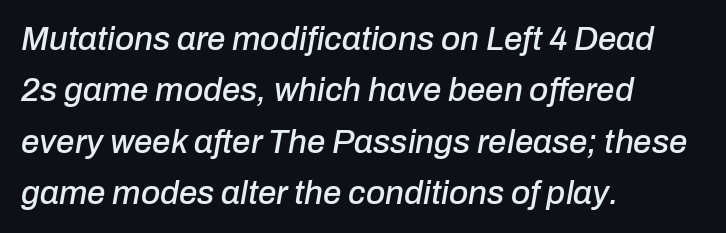
Look at the tracking — it's just the regular setting, nothing added. Horizontally, the lines are justified to the leading edge only. Glance below the letters and you will spot only blank space. Slant detected: the letters are inclined. Do the characters align in a grid? No, the font is proportional.
